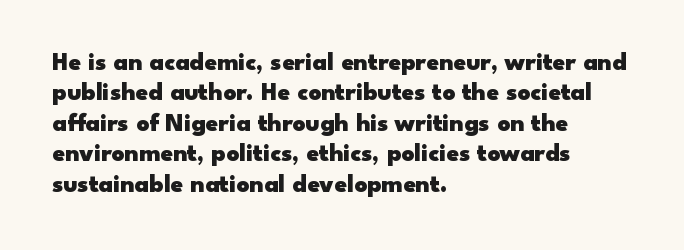
Q: Is the text bold? A: Yes.
Q: Is the text italic (slanted)? A: No, it is upright.
Q: Is the text underlined? A: No.
Q: How is the paragraph aligned? A: Left-aligned.
Q: Is the spacing between letters normal or unusually wide? A: Normal.
